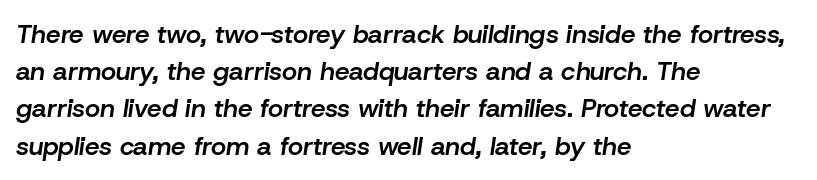
The image shows 26 px text type, italic (leaning right); set left-aligned, normal line spacing (1.43x), normal letter spacing, not underlined.
